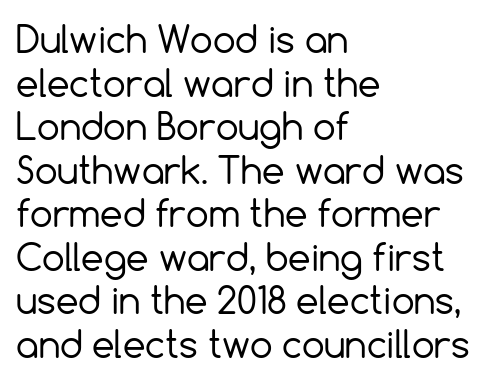
{"serif": "no", "italic": "no", "bold": "no", "weight": "regular", "width": "normal", "x_height": "medium", "monospaced": "no", "underline": "no", "align": "left", "line_spacing_ratio": 1.21, "letter_spacing": "normal", "letter_spacing_em": 0.0, "glyph_px": 36}
